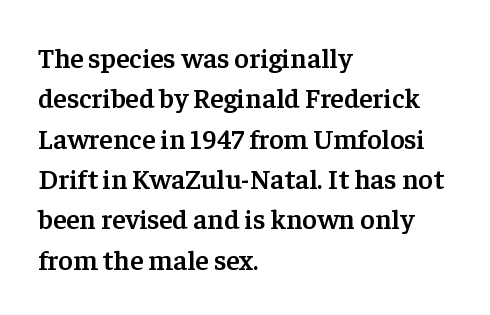
The space directly below the letters is spotless. The passage shown is typed in a proportional face where columns would drift. Does the weight exceed regular? Yes, but only to semibold. Is this a sans? No — the strokes have serifs. The lines sit at an ordinary, default distance from one another.
